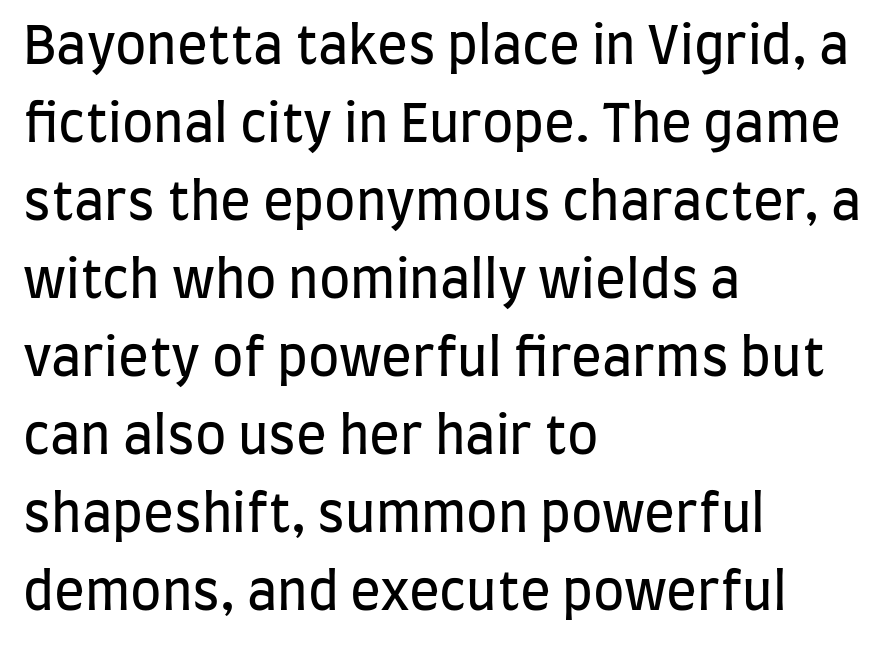
The image shows 51 px regular-weight, condensed sans-serif type, upright; set left-aligned, normal line spacing (1.53x), normal letter spacing, not underlined; low stroke contrast and a large x-height.
